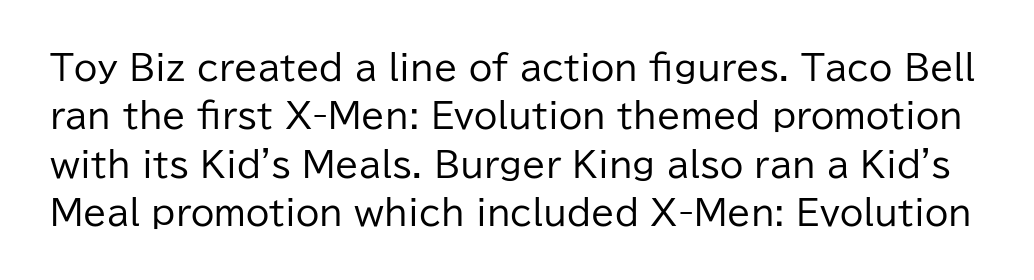
The image shows 34 px regular-weight sans-serif type, upright; set normal line spacing (1.42x), normal letter spacing, not underlined; low stroke contrast and a medium x-height.
